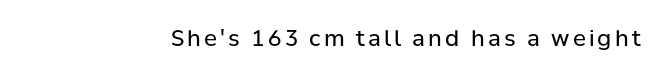
The specimen reads as upright at a glance. The face looks like a standard text weight, possibly lighter. Nobody drew a line under any word here.
